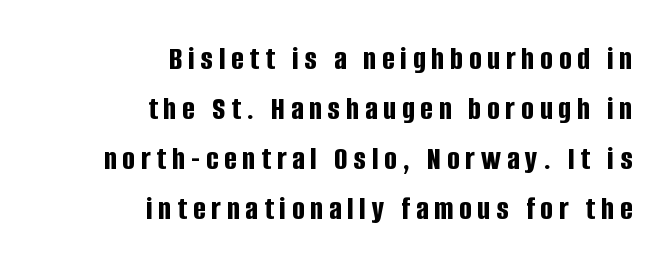
The image shows 33 px bold, condensed sans-serif type, upright; set right-aligned, normal line spacing (1.52x), not underlined; low stroke contrast and a large x-height.
